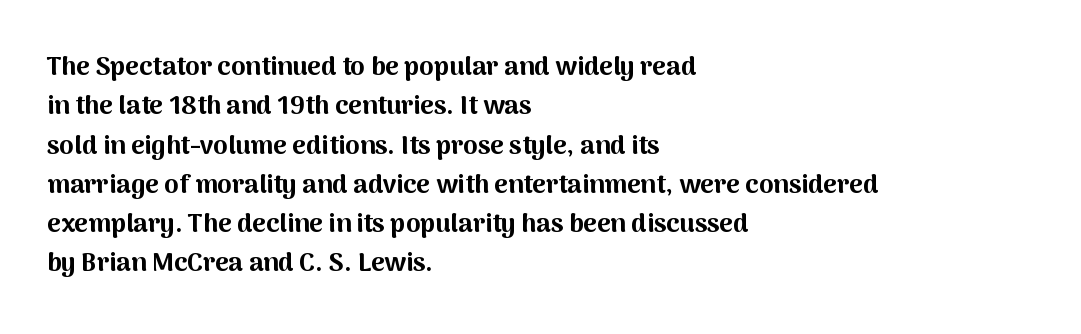
{"italic": "no", "bold": "yes", "underline": "no", "align": "left", "line_spacing": "normal", "line_spacing_ratio": 1.51, "letter_spacing": "normal", "letter_spacing_em": 0.0, "glyph_px": 26}
